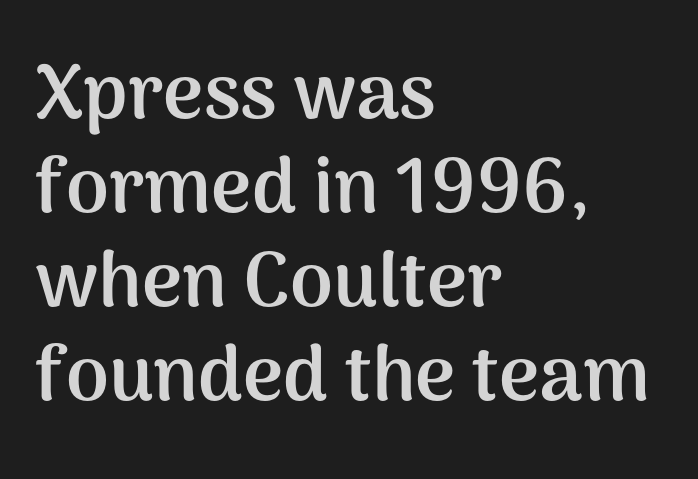
The axis of the letterforms is exactly vertical. Plain, unruled lines of type. Horizontal alignment here is leftward, the default for most running prose. Strokes here are thick enough to call this a true bold. The rendering uses natural spacing where letterforms have individual widths.
